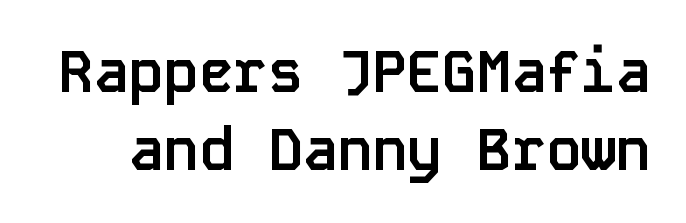
The rendering uses typewriter-style spacing with identical character cells. Notice how thick the strokes are: this is what a full bold looks like. Regular leading. Every stem runs plumb, perpendicular to the baseline. Stroke terminals: plain, sans-serif.
